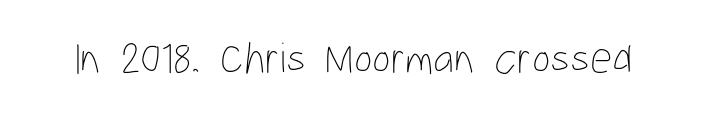
The lettering holds an erect, upright posture throughout. These lines are rendered in a variable-pitch font. The font sits on the lighter half of the weight spectrum, regular included. Honestly, there is no underline to notice here at all. Tracking value appears to be zero — textbook default spacing.
